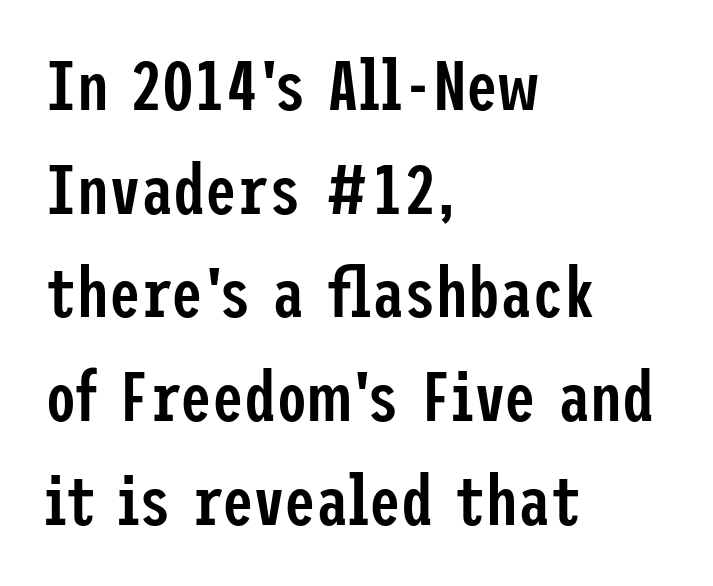
Q: Is the text bold? A: Semi-bold.
Q: Is the text italic (slanted)? A: No, it is upright.
Q: Is the typeface a serif or a sans-serif typeface? A: Sans-serif.
Q: Is the text underlined? A: No.
Q: How is the paragraph aligned? A: Left-aligned.
Q: Is the spacing between letters normal or unusually wide? A: Normal.
Q: Is the spacing between lines tight, normal or loose? A: Normal.
Q: Width (condensed, normal, or wide)? A: Condensed.
Q: Stroke contrast? A: Low.
Q: x-height? A: Medium.
